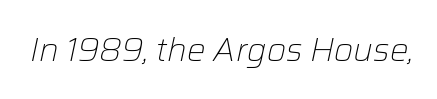
These lines are rendered in a variable-pitch font. The font's italic variant was chosen for this text. Stroke thickness stays within the range of a standard reading face or lighter. There is no visible air inserted between adjacent glyphs. Plain, unruled lines of type.
